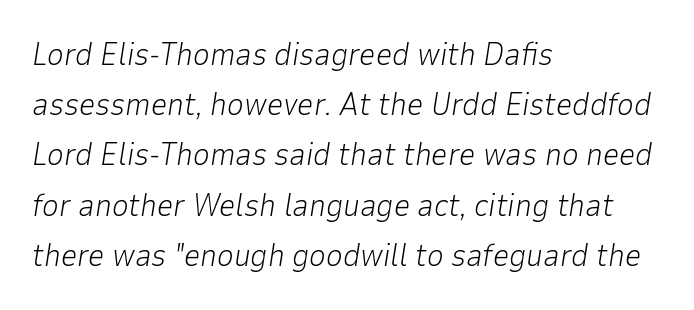
There's an unmistakable incline to the writing here. Quick note: interline space is typical. The strokes are not fattened; the text isn't bold. The letters sit at their default tracking, neither squeezed nor spread. Underline: absent.
